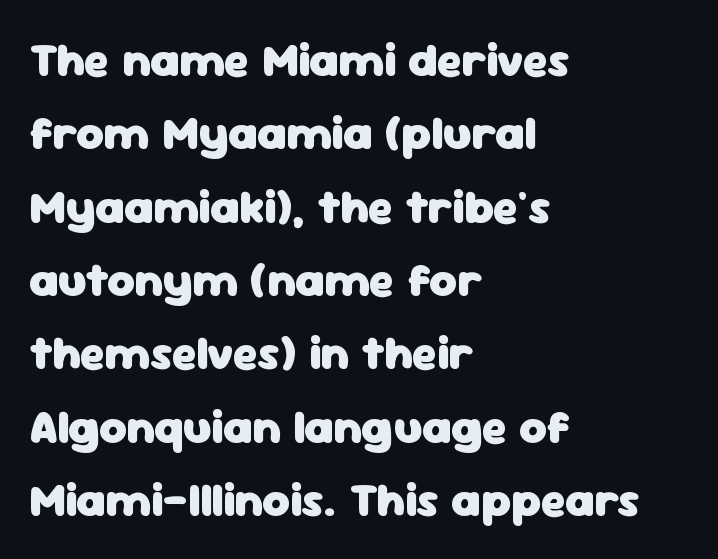
The glyphs in this specimen are sans serif. The glyphs are unaccompanied by any horizontal stroke below them. Is this a fixed-width face? No — the glyphs have proportional, varying widths. No italicization has been applied; the sample stays upright. Each word holds together tightly as a unit, with standard inter-letter gaps. Line spacing here is normal.
